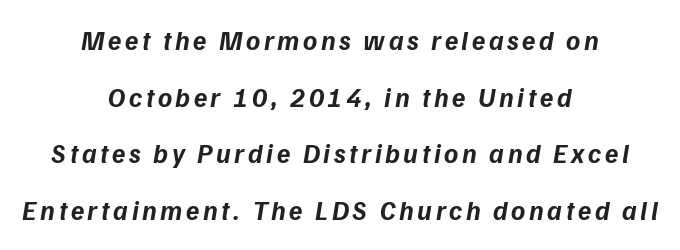
The typesetter chose a symmetrical, centered arrangement here. Leading is clearly above the norm, producing a sparse column. Pretty heavy lettering here — definitely bold. Type without underlining. Every character sits at an angle, as italics do.
